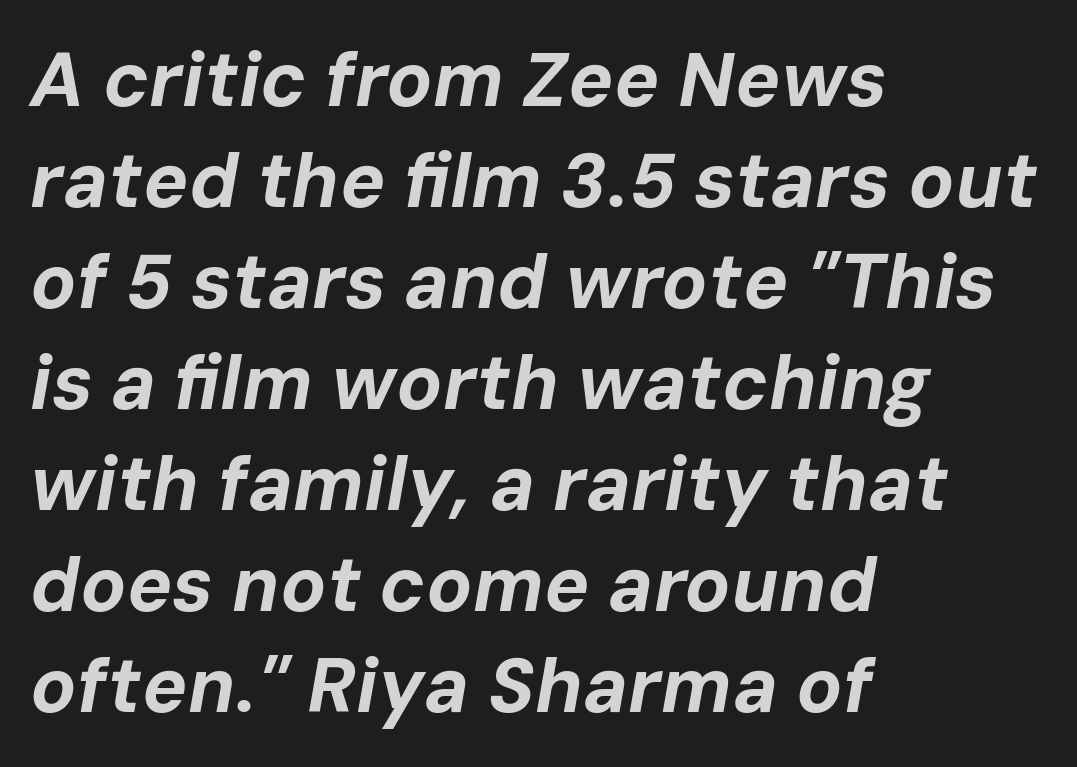
The image shows 76 px bold type, italic (leaning right); set left-aligned, normal line spacing (1.33x), normal letter spacing, not underlined; low stroke contrast and a medium x-height.
